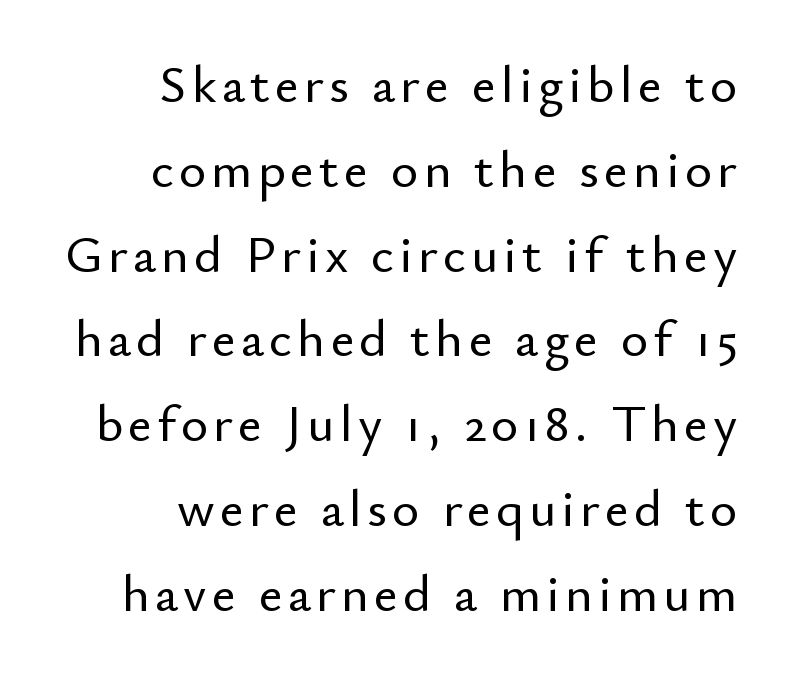
The image shows 52 px sans-serif type, upright; set right-aligned, normal line spacing (1.63x), not underlined; low stroke contrast and a small x-height.
